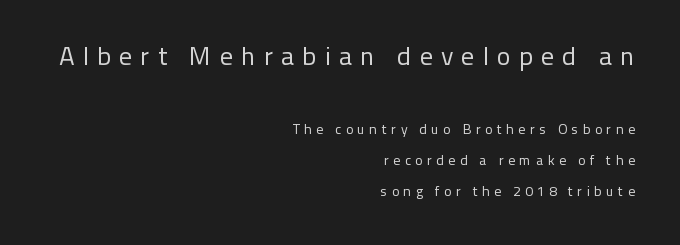
The image shows 26 px text type, upright; set right-aligned, loose line spacing (2.2x), unusually wide letter spacing (+0.31 em), not underlined; the first (top) block is 1.86x larger.
